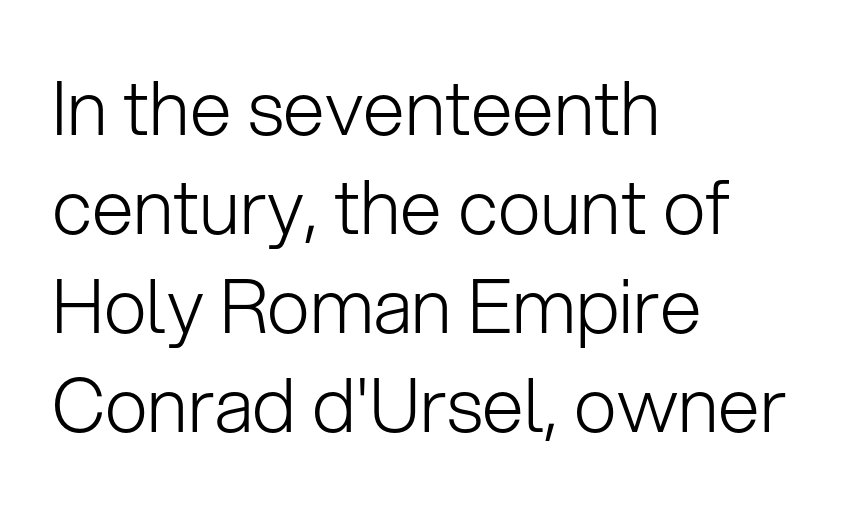
{"serif": "no", "italic": "no", "bold": "no", "weight": "light", "width": "normal", "stroke_contrast": "low", "x_height": "medium", "monospaced": "no", "underline": "no", "align": "left", "line_spacing": "normal", "line_spacing_ratio": 1.32, "letter_spacing": "normal", "letter_spacing_em": 0.0, "glyph_px": 75}
